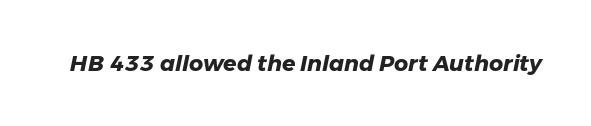
Q: Is the text bold? A: Yes.
Q: Is the text italic (slanted)? A: Yes, it leans right by about 11 degrees.
Q: Is the text underlined? A: No.
Q: Is the spacing between letters normal or unusually wide? A: Normal.
